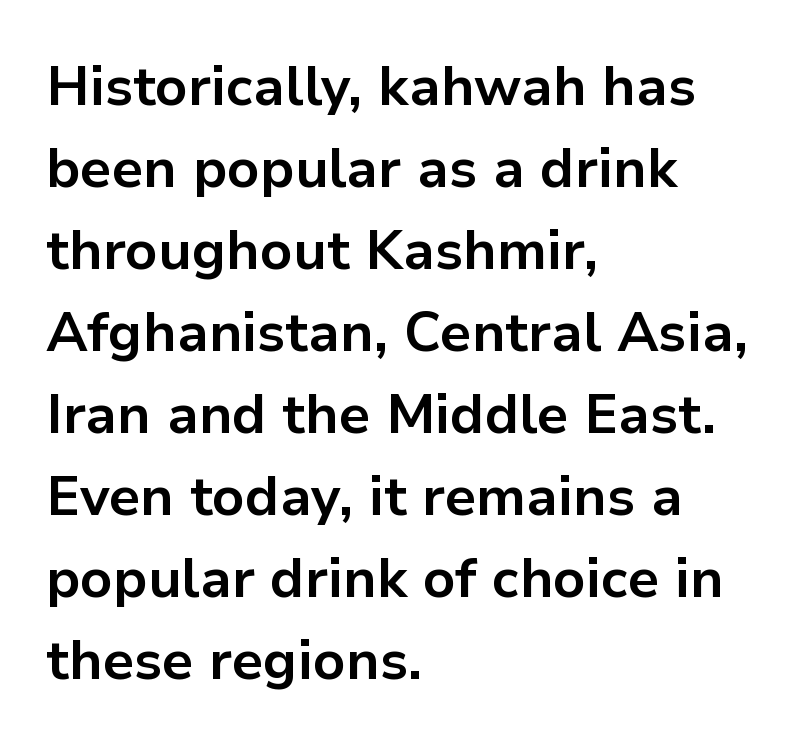
The passage is arranged the way most books set body copy — flush left. Standard letterfit; no display-style spreading of the glyphs. Letterform terminals end flat and unadorned throughout the passage. Strong, thick strokes mark this as bold type. Ordinary non-slanted type is in use. A clean baseline with only descenders dipping below it.
